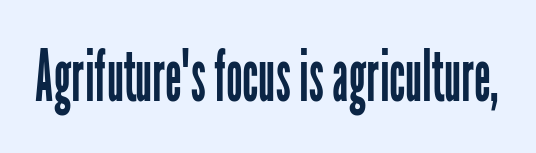
Q: Is the text bold? A: No.
Q: Is the text italic (slanted)? A: No, it is upright.
Q: Is the typeface a serif or a sans-serif typeface? A: Sans-serif.
Q: Is the text underlined? A: No.
Q: Is the spacing between letters normal or unusually wide? A: Normal.
Q: Width (condensed, normal, or wide)? A: Condensed.
Q: Stroke contrast? A: Low.
Q: x-height? A: Medium.
Q: Monospaced? A: No.
